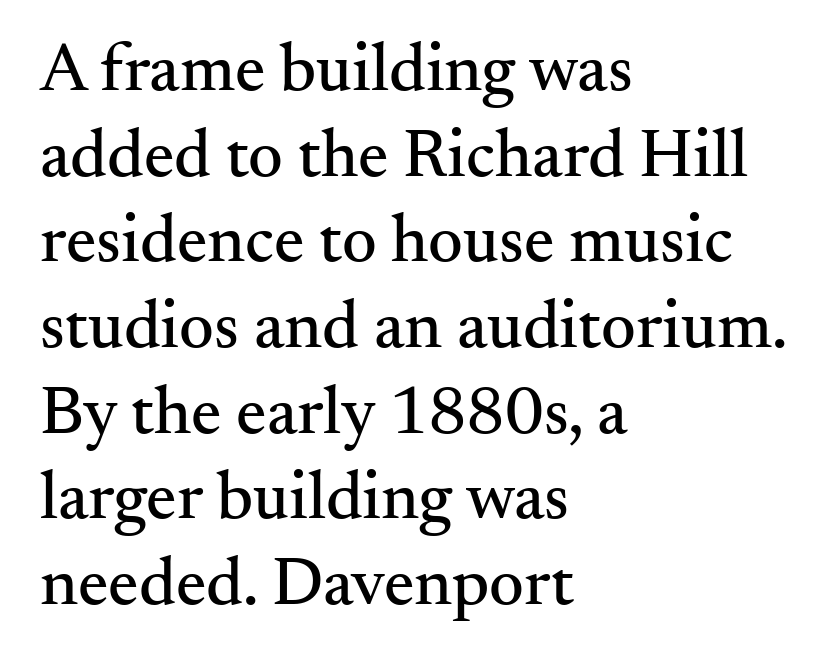
Students, note that the glyphs here touch the page at normal intervals. This sample keeps an unexceptional amount of space between lines. Layout note: lines flush left. Is there any slant? The stems are plumb. Does the type have serifs? Yes, each stem ends in a small foot.
